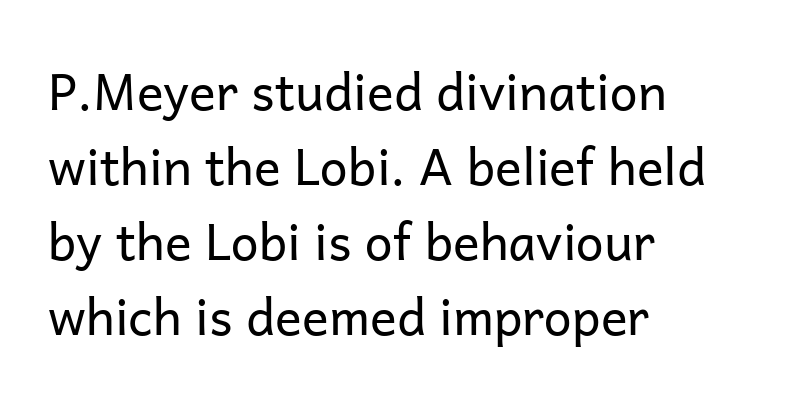
The typesetting does not lean heavy: it is not bold. Left-aligned paragraph, ragged on the right. A typesetter would label this face a sans. It's the straight-up-and-down kind of type. Lines of text with bare space underneath. A typesetter would call this leading conventional body-copy spacing.
